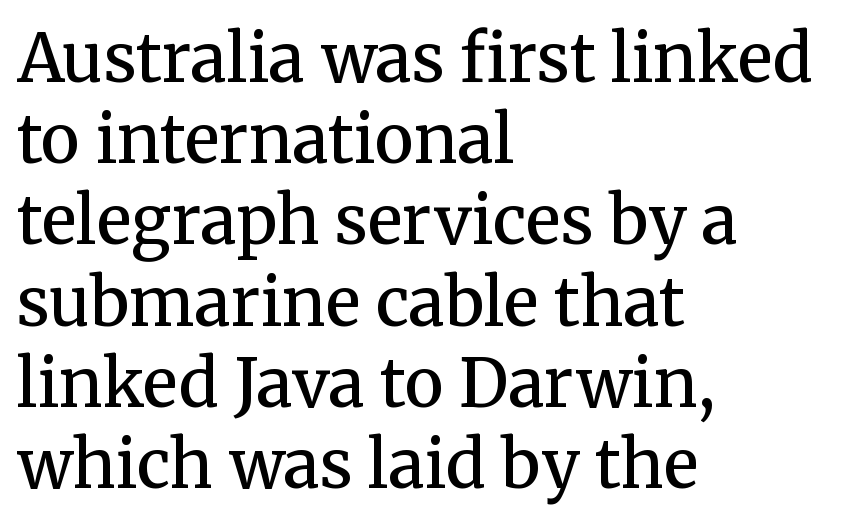
The image shows 66 px semibold serif type, upright; set left-aligned, line spacing 1.23x, normal letter spacing, not underlined; medium stroke contrast and a medium x-height.
